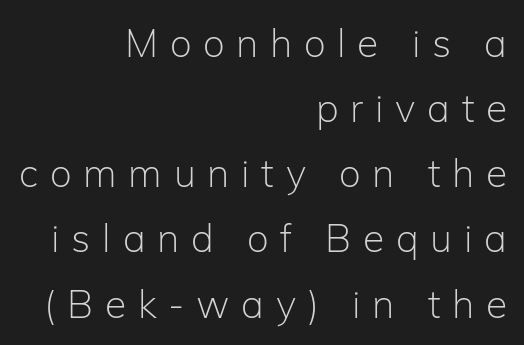
The lettering holds an erect, upright posture throughout. The space between consecutive lines is moderate. The gap between lines stays unmarked. Summary of weight: not heavy and not bold. Spacing verdict: proportional, widths tailored to each character. This sample uses expanded letter spacing, leaving extra air between glyphs.
